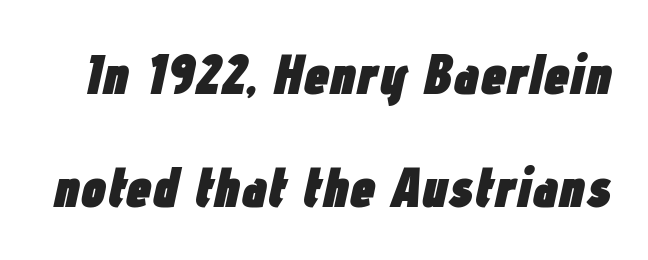
Q: Is the text bold? A: Yes.
Q: Is the text italic (slanted)? A: Yes, it leans right by about 12 degrees.
Q: Is the text underlined? A: No.
Q: Is the spacing between letters normal or unusually wide? A: Normal.
Q: Is the spacing between lines tight, normal or loose? A: Loose.
Q: Width (condensed, normal, or wide)? A: Condensed.
Q: Stroke contrast? A: Low.
Q: x-height? A: Medium.
Q: Monospaced? A: No.
